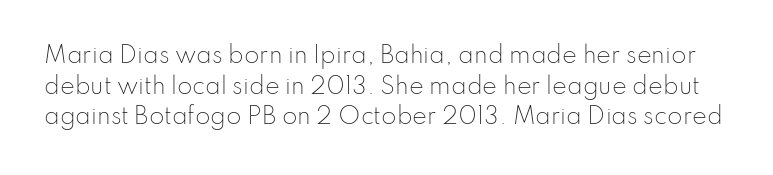
Characters remain perfectly vertical along every line. Is the type heavy? It reads as light-to-regular instead. Descender tails drop into unmarked territory. Evenly set lines give the paragraph a standard silhouette.
